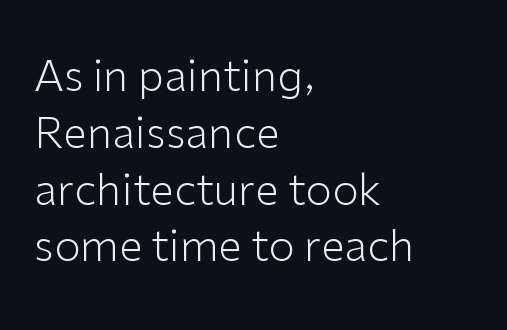
Q: Is the text bold? A: No.
Q: Is the text italic (slanted)? A: No, it is upright.
Q: Is the typeface a serif or a sans-serif typeface? A: Sans-serif.
Q: Is the text underlined? A: No.
Q: How is the paragraph aligned? A: Left-aligned.
Q: Is the spacing between letters normal or unusually wide? A: Normal.
Q: Is the spacing between lines tight, normal or loose? A: Normal.
Q: Width (condensed, normal, or wide)? A: Normal.
Q: Stroke contrast? A: Low.
Q: x-height? A: Medium.
Q: Monospaced? A: No.
